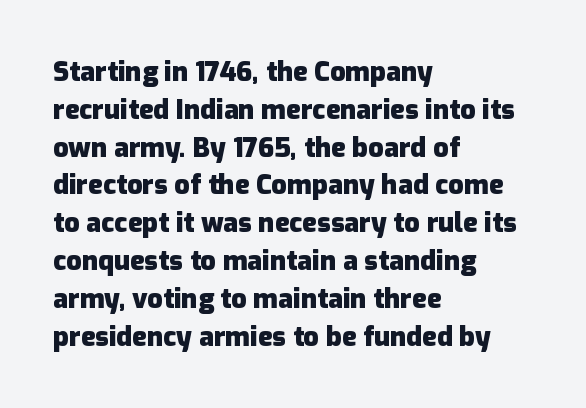
The image shows 27 px bold type, upright; set left-aligned, normal line spacing (1.4x), normal letter spacing, not underlined.
